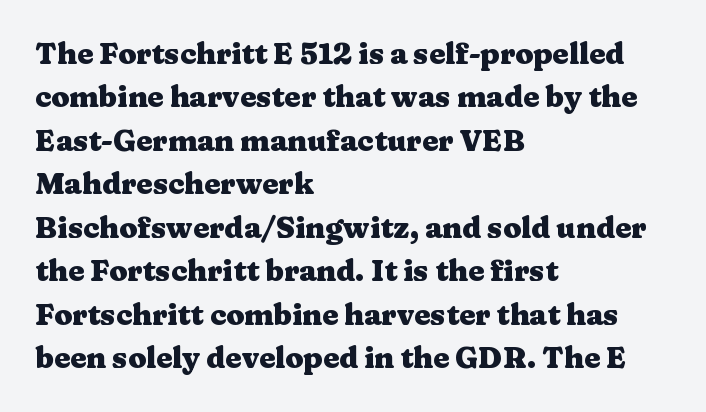
Q: Is the text bold? A: Yes.
Q: Is the text italic (slanted)? A: No, it is upright.
Q: Is the typeface a serif or a sans-serif typeface? A: Serif.
Q: Is the text underlined? A: No.
Q: How is the paragraph aligned? A: Left-aligned.
Q: Is the spacing between letters normal or unusually wide? A: Normal.
Q: Is the spacing between lines tight, normal or loose? A: Normal.
Q: Width (condensed, normal, or wide)? A: Wide.
Q: Stroke contrast? A: Medium.
Q: x-height? A: Medium.
Q: Monospaced? A: No.
